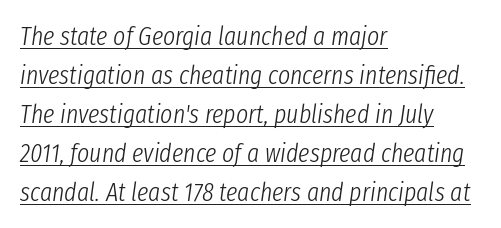
The image shows 26 px text type, italic (leaning right); set left-aligned, normal line spacing (1.5x), normal letter spacing, underlined.
